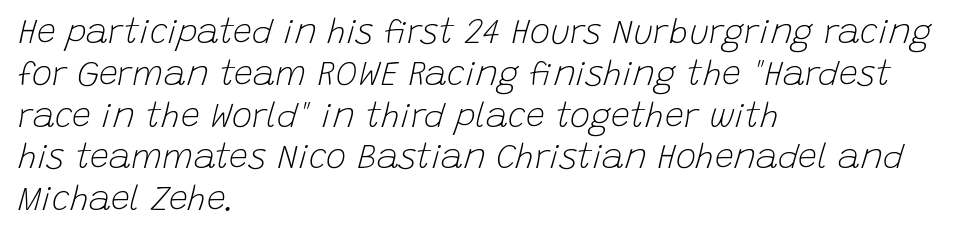
Q: Is the text bold? A: No.
Q: Is the text italic (slanted)? A: Yes, it leans right by about 15 degrees.
Q: Is the text underlined? A: No.
Q: How is the paragraph aligned? A: Left-aligned.
Q: Is the spacing between letters normal or unusually wide? A: Normal.
Q: Width (condensed, normal, or wide)? A: Normal.
Q: Stroke contrast? A: Low.
Q: x-height? A: Large.
Q: Monospaced? A: No.
